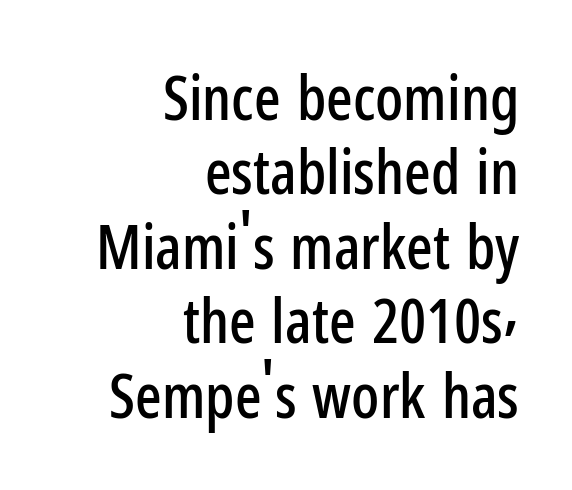
Q: Is the text italic (slanted)? A: No, it is upright.
Q: Is the typeface a serif or a sans-serif typeface? A: Sans-serif.
Q: Is the text underlined? A: No.
Q: How is the paragraph aligned? A: Right-aligned.
Q: Is the spacing between letters normal or unusually wide? A: Normal.
Q: Width (condensed, normal, or wide)? A: Condensed.
Q: Stroke contrast? A: Low.
Q: x-height? A: Medium.
Q: Monospaced? A: No.
